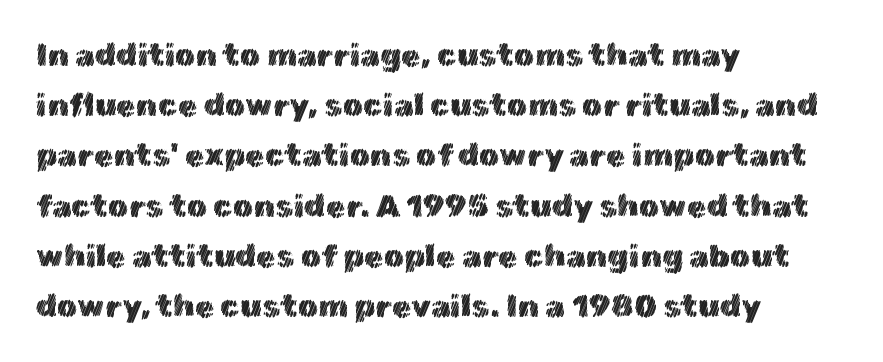
The image shows 32 px text type, upright; set left-aligned, normal line spacing (1.57x), normal letter spacing, not underlined; a medium x-height.
